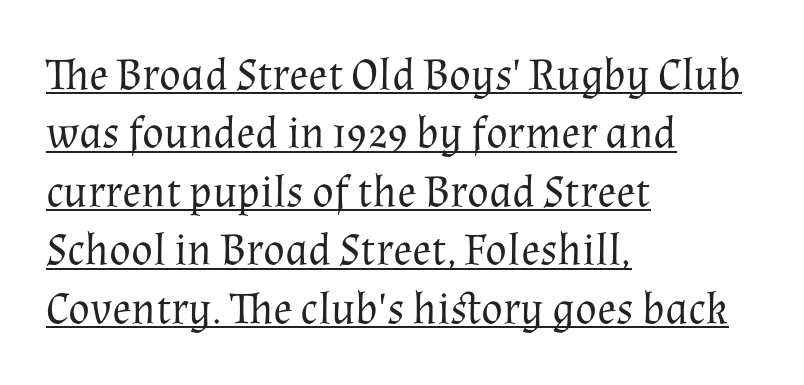
Q: Is the text bold? A: No.
Q: Is the text italic (slanted)? A: No, it is upright.
Q: Is the typeface a serif or a sans-serif typeface? A: Serif.
Q: Is the text underlined? A: Yes.
Q: How is the paragraph aligned? A: Left-aligned.
Q: Is the spacing between letters normal or unusually wide? A: Normal.
Q: Is the spacing between lines tight, normal or loose? A: Normal.
Q: Width (condensed, normal, or wide)? A: Normal.
Q: Stroke contrast? A: Medium.
Q: x-height? A: Medium.
Q: Monospaced? A: No.
